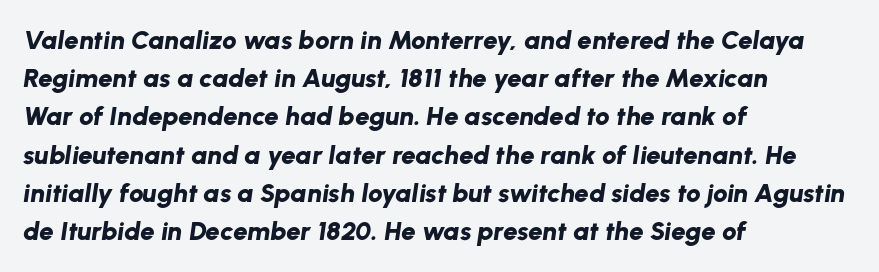
The image shows 26 px bold type, italic (leaning right); set left-aligned, normal line spacing (1.47x), normal letter spacing, not underlined.
